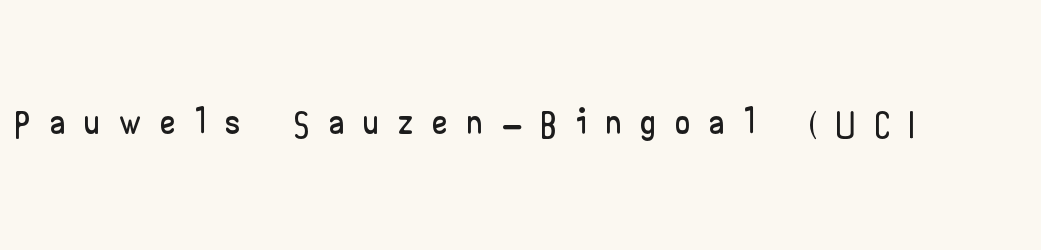
The image shows 54 px wide sans-serif type, upright; set unusually wide letter spacing (+0.4 em), not underlined; low stroke contrast and a small x-height.
